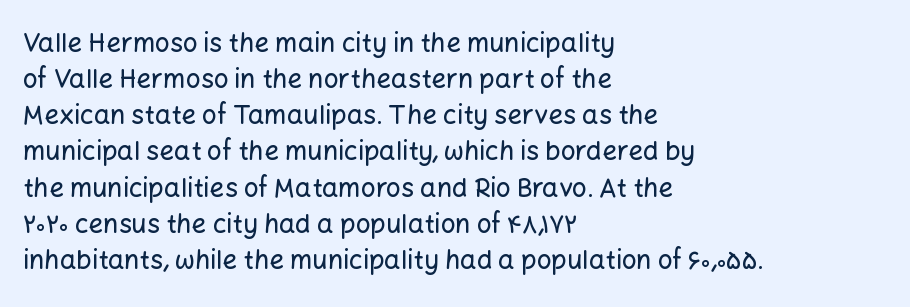
The image shows 26 px text type, upright; set left-aligned, normal line spacing (1.39x), normal letter spacing, not underlined.
